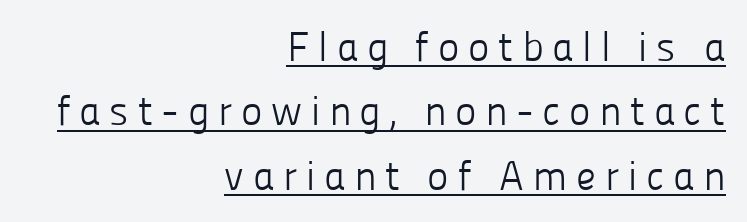
Q: Is the text bold? A: No.
Q: Is the text italic (slanted)? A: No, it is upright.
Q: Is the typeface a serif or a sans-serif typeface? A: Sans-serif.
Q: Is the text underlined? A: Yes.
Q: How is the paragraph aligned? A: Right-aligned.
Q: Is the spacing between letters normal or unusually wide? A: Unusually wide.
Q: Is the spacing between lines tight, normal or loose? A: Normal.
Q: Width (condensed, normal, or wide)? A: Normal.
Q: Stroke contrast? A: Low.
Q: x-height? A: Medium.
Q: Monospaced? A: No.
